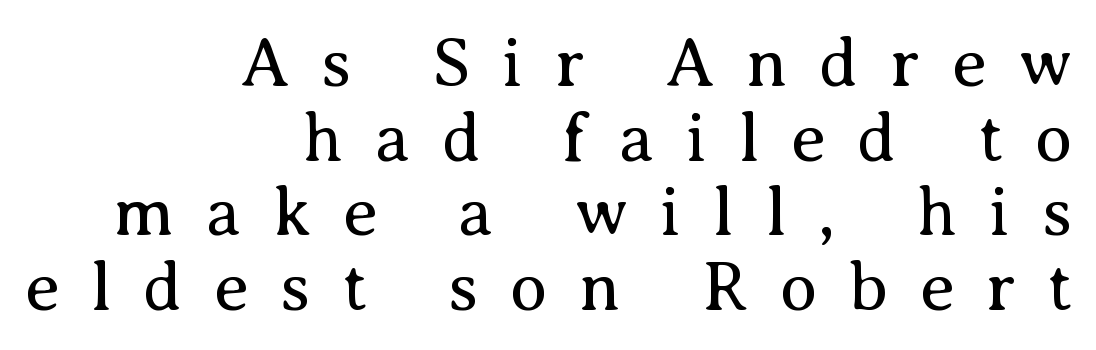
If you drew a line through each stem, it would be perfectly vertical. Summary of weight: not heavy and not bold. The words here are not underlined. A typesetter would label this face a serif.
